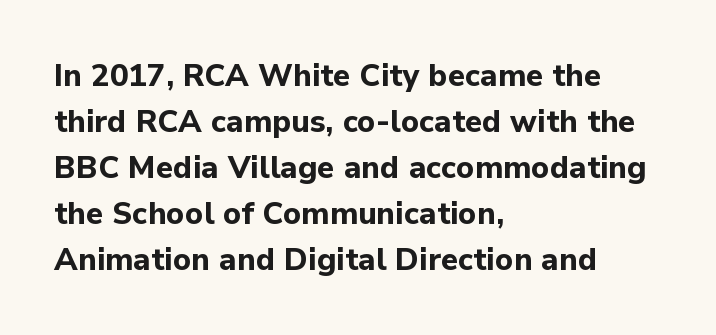
Is this a sans? Yes — the strokes have no serifs. These lines are rendered in a variable-pitch font. Upright lettering throughout. Leftover space on each line is placed entirely after the last word. Any mark beneath the type? The region is blank. Honestly, the row spacing looks completely unremarkable.
